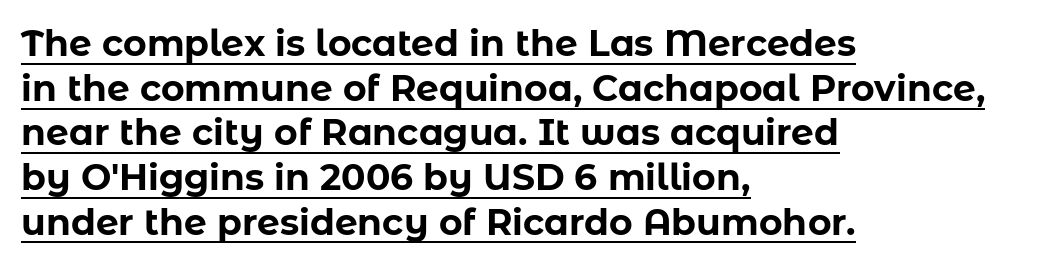
Q: Is the text bold? A: Yes.
Q: Is the text italic (slanted)? A: No, it is upright.
Q: Is the typeface a serif or a sans-serif typeface? A: Sans-serif.
Q: Is the text underlined? A: Yes.
Q: How is the paragraph aligned? A: Left-aligned.
Q: Is the spacing between letters normal or unusually wide? A: Normal.
Q: Width (condensed, normal, or wide)? A: Normal.
Q: Stroke contrast? A: Low.
Q: x-height? A: Medium.
Q: Monospaced? A: No.
